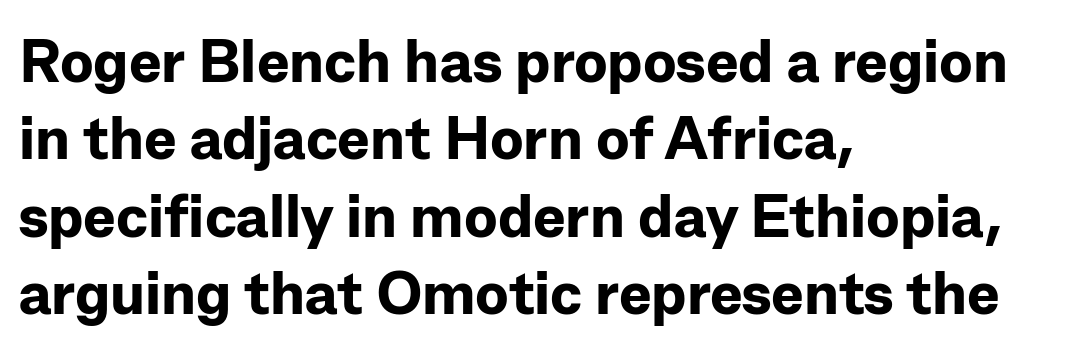
Q: Is the text bold? A: Yes.
Q: Is the text italic (slanted)? A: No, it is upright.
Q: Is the typeface a serif or a sans-serif typeface? A: Sans-serif.
Q: Is the text underlined? A: No.
Q: How is the paragraph aligned? A: Left-aligned.
Q: Is the spacing between letters normal or unusually wide? A: Normal.
Q: Is the spacing between lines tight, normal or loose? A: Normal.
Q: Width (condensed, normal, or wide)? A: Normal.
Q: Stroke contrast? A: Low.
Q: x-height? A: Medium.
Q: Monospaced? A: No.
